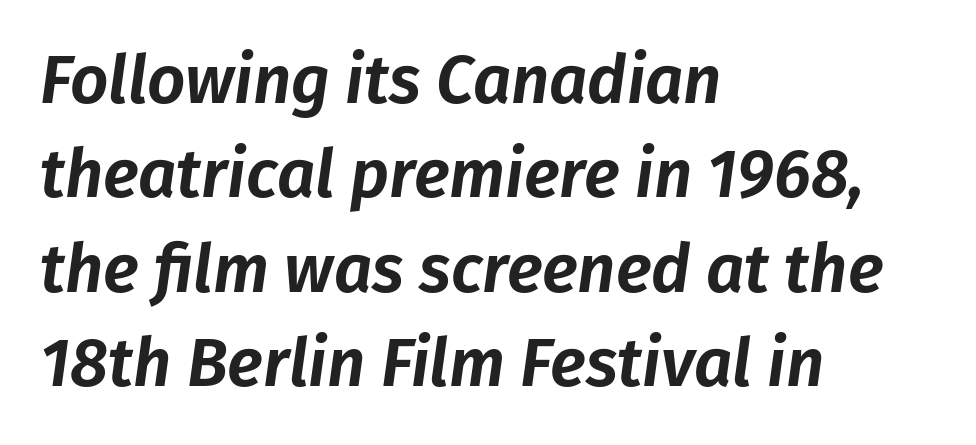
Q: Is the text italic (slanted)? A: Yes, it leans right by about 8 degrees.
Q: Is the text underlined? A: No.
Q: How is the paragraph aligned? A: Left-aligned.
Q: Is the spacing between letters normal or unusually wide? A: Normal.
Q: Is the spacing between lines tight, normal or loose? A: Normal.
Q: Width (condensed, normal, or wide)? A: Normal.
Q: Stroke contrast? A: Low.
Q: x-height? A: Medium.
Q: Monospaced? A: No.
